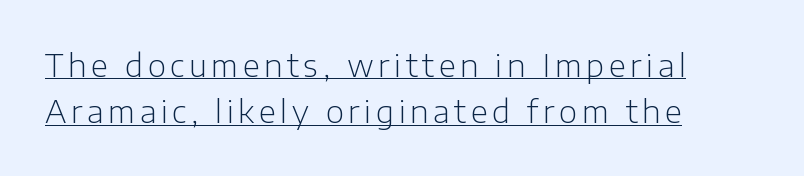
{"serif": "no", "italic": "no", "bold": "no", "weight": "light", "width": "normal", "stroke_contrast": "low", "x_height": "medium", "monospaced": "no", "underline": "yes", "align": "left", "line_spacing": "normal", "line_spacing_ratio": 1.5, "glyph_px": 31}
